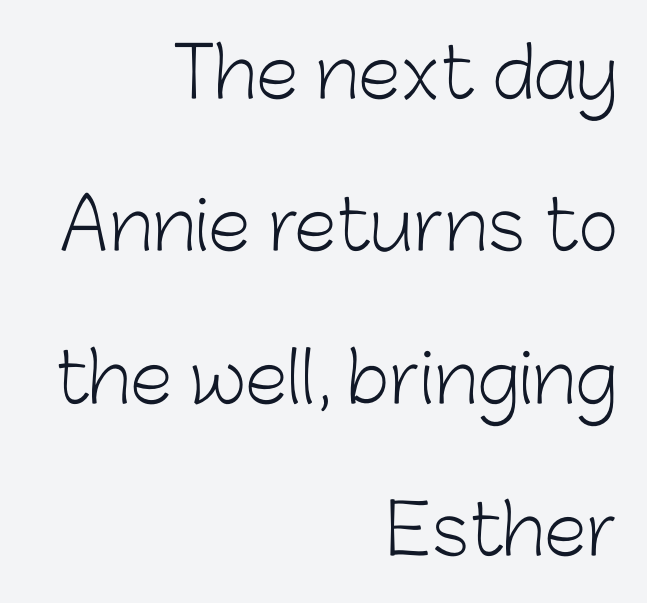
{"serif": "no", "italic": "no", "bold": "no", "weight": "light", "width": "normal", "stroke_contrast": "low", "x_height": "medium", "monospaced": "no", "underline": "no", "align": "right", "line_spacing": "loose", "line_spacing_ratio": 2.21, "letter_spacing": "normal", "letter_spacing_em": 0.0, "glyph_px": 69}
